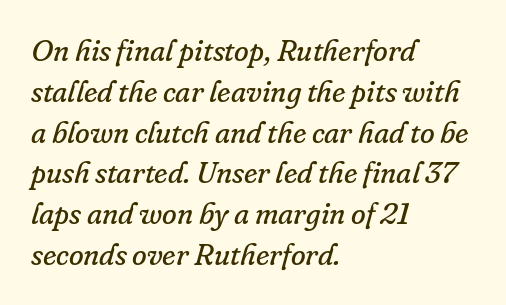
{"serif": "yes", "italic": "yes", "lean": "right", "slant_degrees": 16, "bold": "no", "weight": "regular", "width": "normal", "stroke_contrast": "low", "x_height": "small", "monospaced": "no", "underline": "no", "align": "left", "line_spacing": "normal", "line_spacing_ratio": 1.36, "letter_spacing": "normal", "letter_spacing_em": 0.0, "glyph_px": 30}
